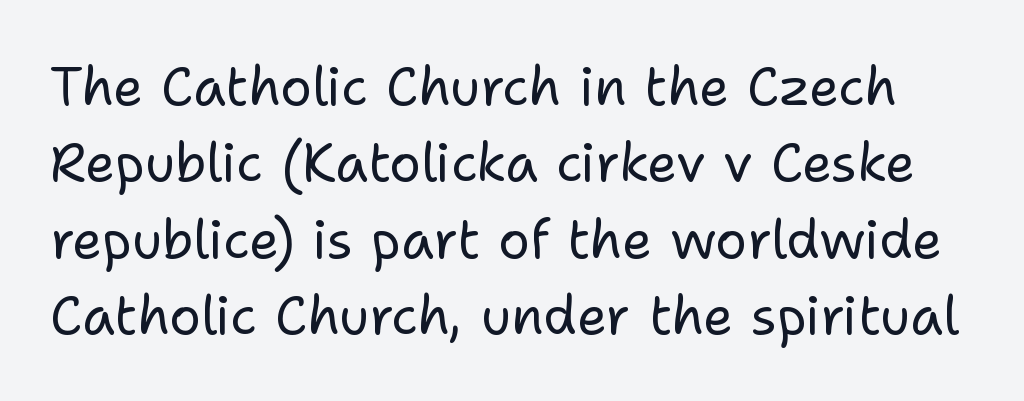
{"serif": "no", "italic": "no", "bold": "no", "weight": "regular", "width": "normal", "stroke_contrast": "low", "x_height": "medium", "monospaced": "no", "underline": "no", "line_spacing": "normal", "line_spacing_ratio": 1.44, "letter_spacing": "normal", "letter_spacing_em": 0.0, "glyph_px": 53}
